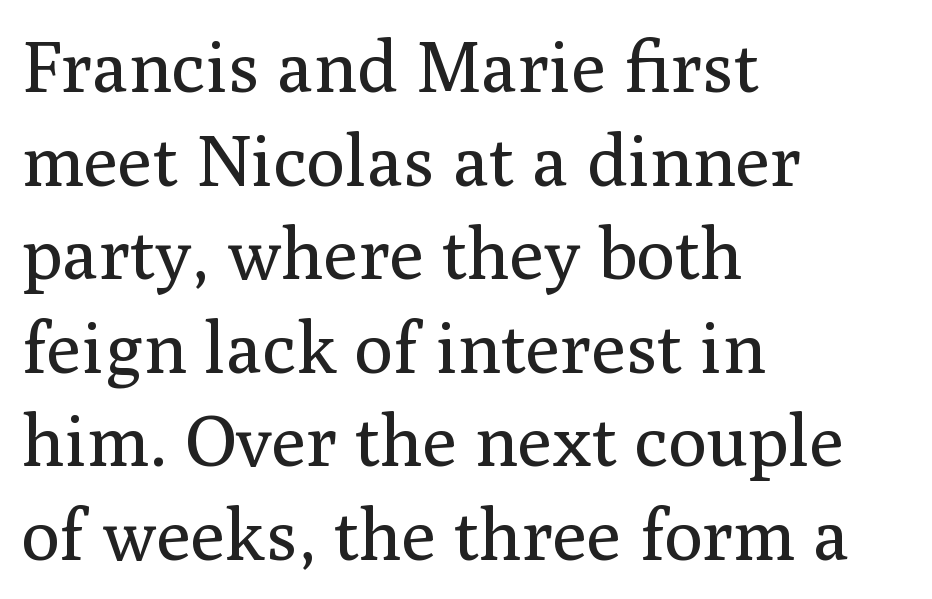
Vertically, the passage feels balanced, rows spaced as you'd expect. The face used here is rendered with its standard letterfit. The typesetter chose a ragged-right arrangement here. Honestly, there is no underline to notice here at all.
